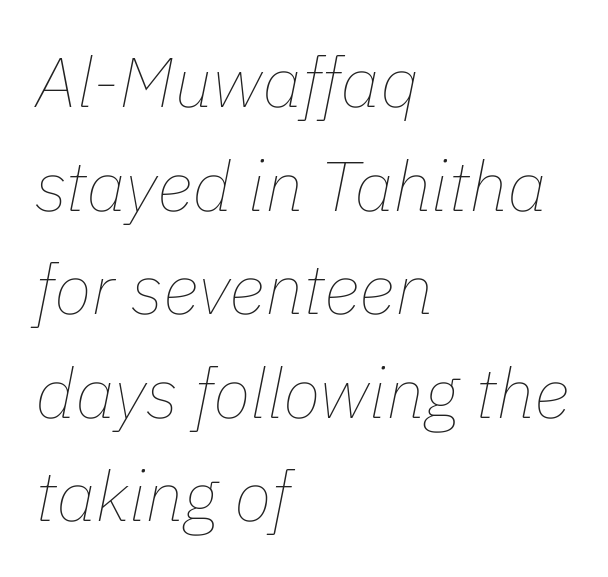
Line spacing here is normal. Nobody drew a line under any word here. This rendering uses left alignment, leaving the right contour irregular. The letters advance in unequal steps, a hallmark of proportional type. Characters follow at the spacing the type designer built in.
